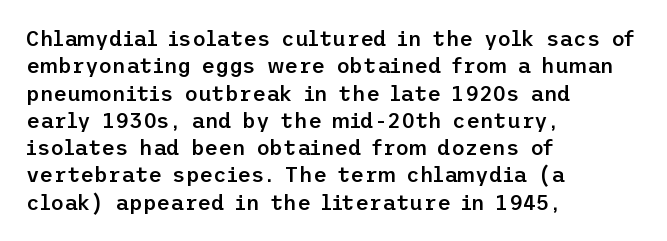
{"italic": "no", "bold": "semi", "underline": "no", "align": "left", "line_spacing": "normal", "line_spacing_ratio": 1.3, "letter_spacing": "normal", "letter_spacing_em": 0.0, "glyph_px": 21}
